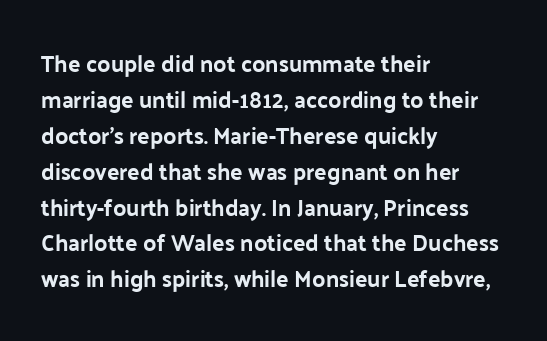
Q: Is the text italic (slanted)? A: No, it is upright.
Q: Is the text underlined? A: No.
Q: How is the paragraph aligned? A: Left-aligned.
Q: Is the spacing between letters normal or unusually wide? A: Normal.
Q: Is the spacing between lines tight, normal or loose? A: Normal.
